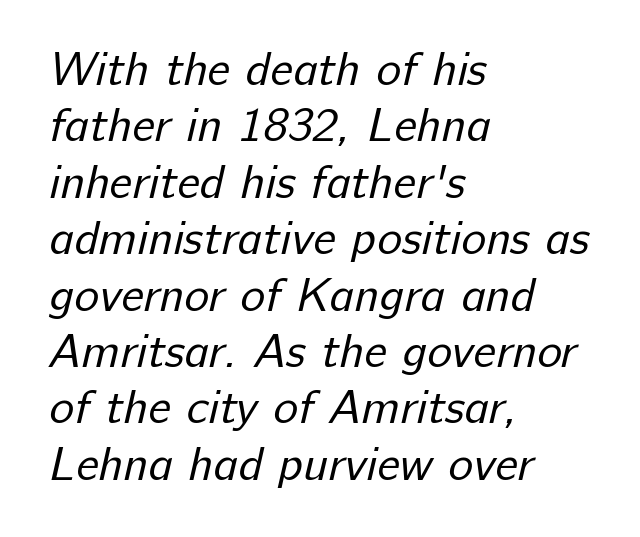
Q: Is the text bold? A: No.
Q: Is the typeface a serif or a sans-serif typeface? A: Sans-serif.
Q: Is the text underlined? A: No.
Q: How is the paragraph aligned? A: Left-aligned.
Q: Is the spacing between letters normal or unusually wide? A: Normal.
Q: Width (condensed, normal, or wide)? A: Normal.
Q: Stroke contrast? A: Low.
Q: x-height? A: Medium.
Q: Monospaced? A: No.
